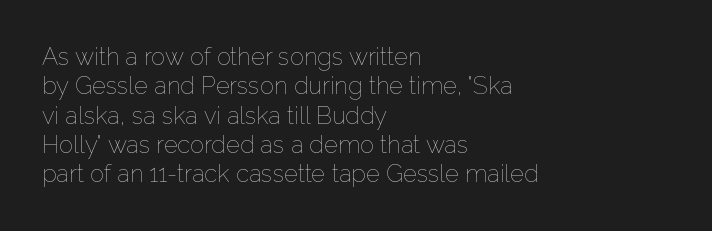
The image shows 24 px text type, upright; set left-aligned, line spacing 1.22x, normal letter spacing, not underlined.
